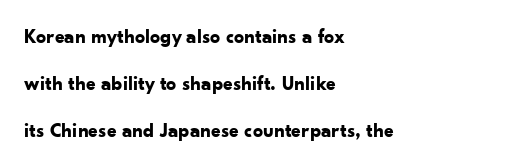
Q: Is the text bold? A: Yes.
Q: Is the text italic (slanted)? A: No, it is upright.
Q: Is the text underlined? A: No.
Q: How is the paragraph aligned? A: Left-aligned.
Q: Is the spacing between letters normal or unusually wide? A: Normal.
Q: Is the spacing between lines tight, normal or loose? A: Loose.
